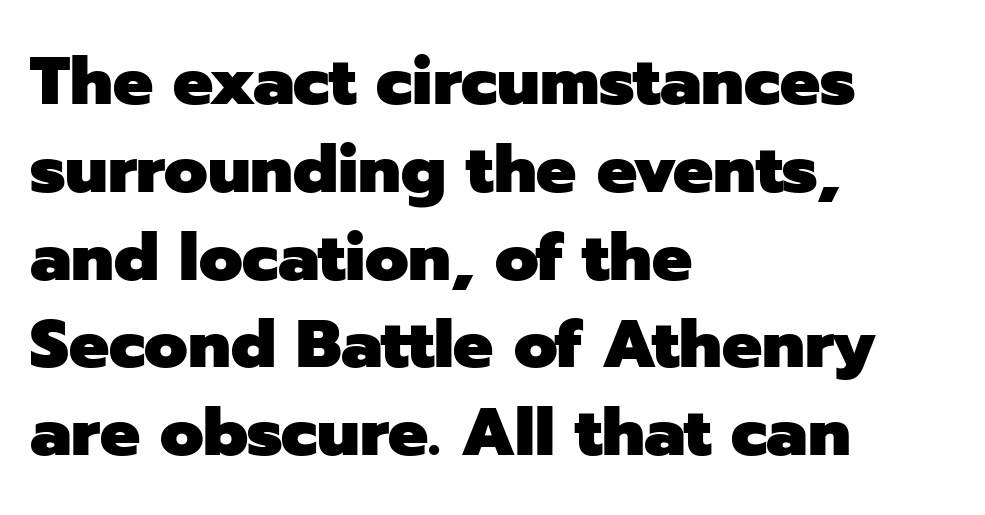
Q: Is the text bold? A: Yes.
Q: Is the text italic (slanted)? A: No, it is upright.
Q: Is the typeface a serif or a sans-serif typeface? A: Sans-serif.
Q: Is the text underlined? A: No.
Q: How is the paragraph aligned? A: Left-aligned.
Q: Is the spacing between letters normal or unusually wide? A: Normal.
Q: Is the spacing between lines tight, normal or loose? A: Normal.
Q: Width (condensed, normal, or wide)? A: Normal.
Q: Stroke contrast? A: Low.
Q: x-height? A: Medium.
Q: Monospaced? A: No.
